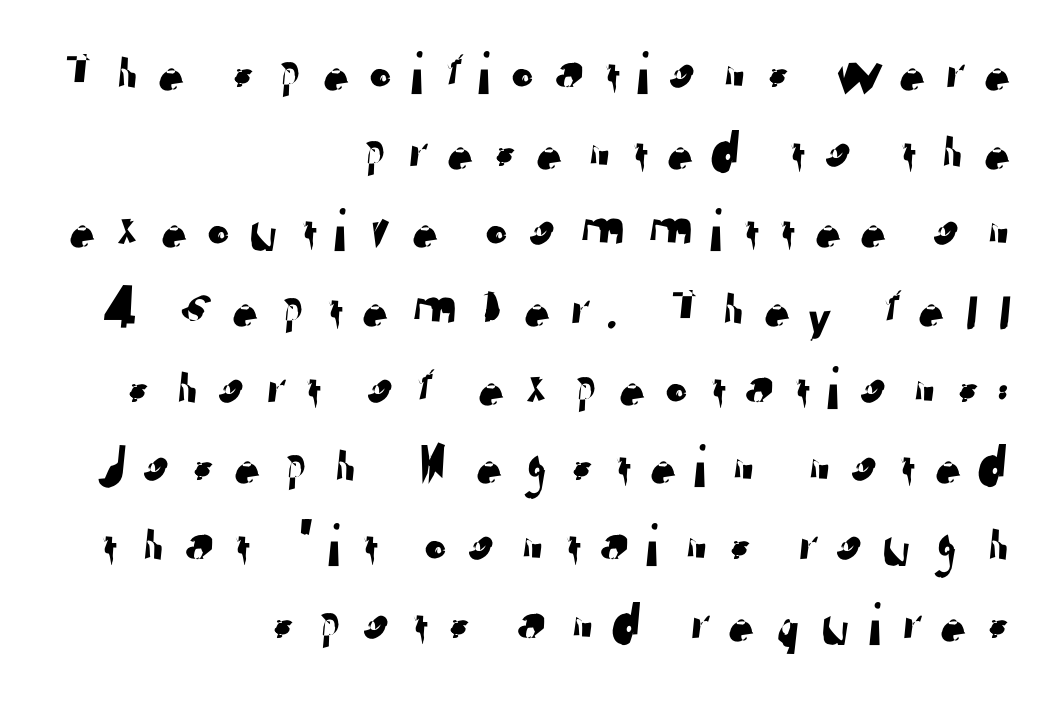
Q: Is the typeface a serif or a sans-serif typeface? A: Sans-serif.
Q: Is the text underlined? A: No.
Q: How is the paragraph aligned? A: Right-aligned.
Q: Is the spacing between letters normal or unusually wide? A: Unusually wide.
Q: Is the spacing between lines tight, normal or loose? A: Normal.
Q: Width (condensed, normal, or wide)? A: Normal.
Q: Stroke contrast? A: Low.
Q: x-height? A: Medium.
Q: Monospaced? A: No.
